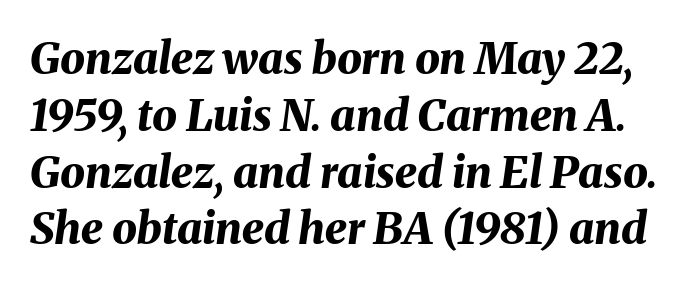
The image shows 44 px bold type, italic (leaning right); set normal line spacing (1.29x), normal letter spacing, not underlined; medium stroke contrast and a medium x-height.
